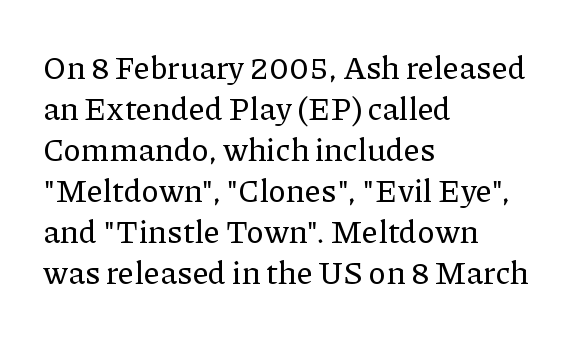
Q: Is the text italic (slanted)? A: No, it is upright.
Q: Is the typeface a serif or a sans-serif typeface? A: Serif.
Q: Is the text underlined? A: No.
Q: How is the paragraph aligned? A: Left-aligned.
Q: Is the spacing between letters normal or unusually wide? A: Normal.
Q: Is the spacing between lines tight, normal or loose? A: Normal.
Q: Width (condensed, normal, or wide)? A: Normal.
Q: Stroke contrast? A: Low.
Q: x-height? A: Medium.
Q: Monospaced? A: No.
